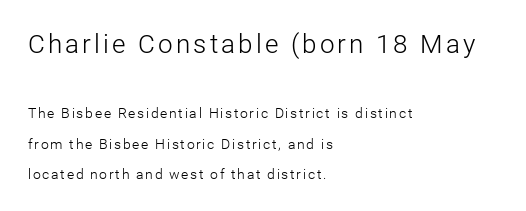
{"italic": "no", "bold": "no", "underline": "no", "align": "left", "line_spacing": "loose", "line_spacing_ratio": 2.17, "larger_block": "first", "size_ratio": 1.86, "glyph_px": 26}
